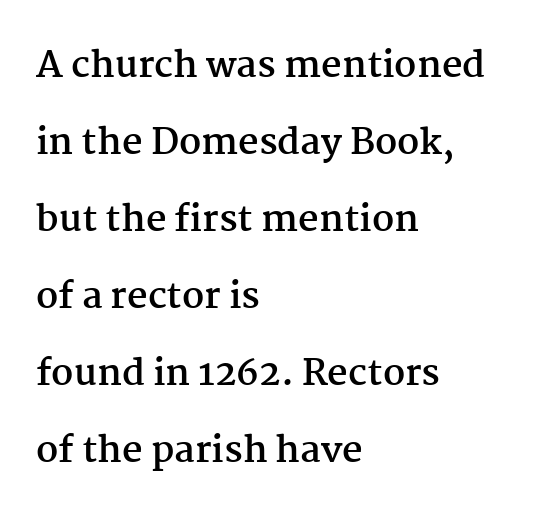
Italic: no, the glyphs are upright roman. Serifs: yes, visible at the terminals of the letterforms. The strip under each line holds only bare page. Honestly, the letter spacing is just normal — you wouldn't notice it.
